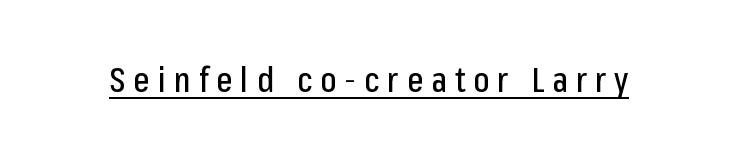
You could not count columns in this text — the font is proportionally spaced. Is there an underline? Yes — a line sits under the letters. Loose tracking; the words dissolve into strings of separated letters. The rendering shows plain stroke endings on the letterforms — a sans-serif design. The typography opts for an upright posture over an oblique one.
